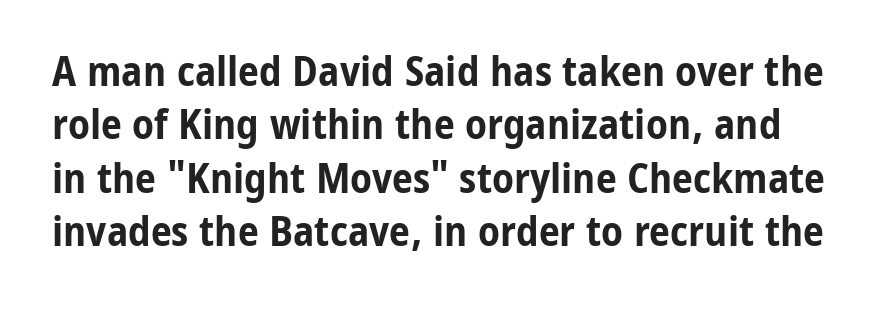
{"serif": "no", "italic": "no", "bold": "yes", "weight": "bold", "width": "condensed", "stroke_contrast": "low", "x_height": "medium", "monospaced": "no", "underline": "no", "line_spacing": "normal", "line_spacing_ratio": 1.27, "letter_spacing": "normal", "letter_spacing_em": 0.0, "glyph_px": 42}
